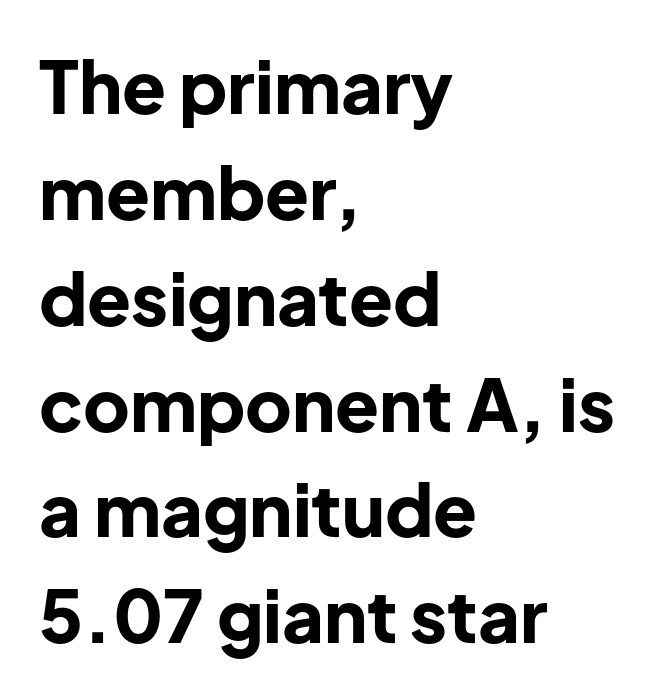
The image shows 72 px bold sans-serif type, upright; set left-aligned, normal line spacing (1.47x), normal letter spacing, not underlined; low stroke contrast and a medium x-height.
